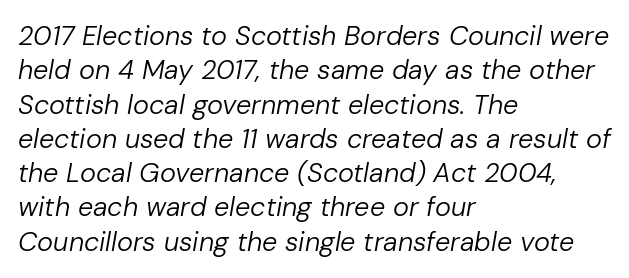
{"italic": "yes", "lean": "right", "slant_degrees": 10, "bold": "no", "underline": "no", "align": "left", "line_spacing": "normal", "line_spacing_ratio": 1.27, "letter_spacing": "normal", "letter_spacing_em": 0.0, "glyph_px": 27}
